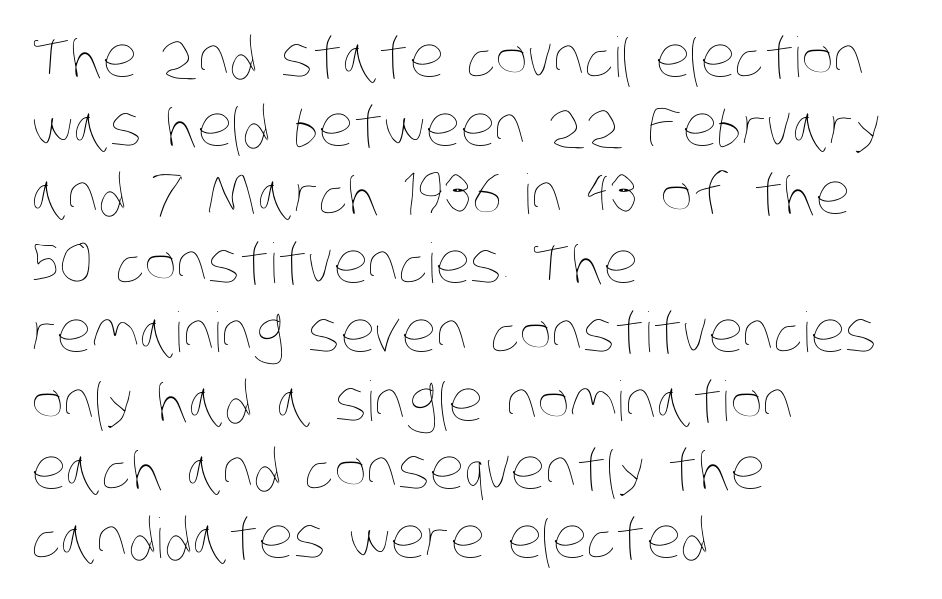
Notice how the passage keeps a crisp vertical edge on the left only. Weight: not bold — regular or lighter. Inter-character spacing is left at the font's built-in metrics. Horizontal bands of white between lines are of average thickness.
